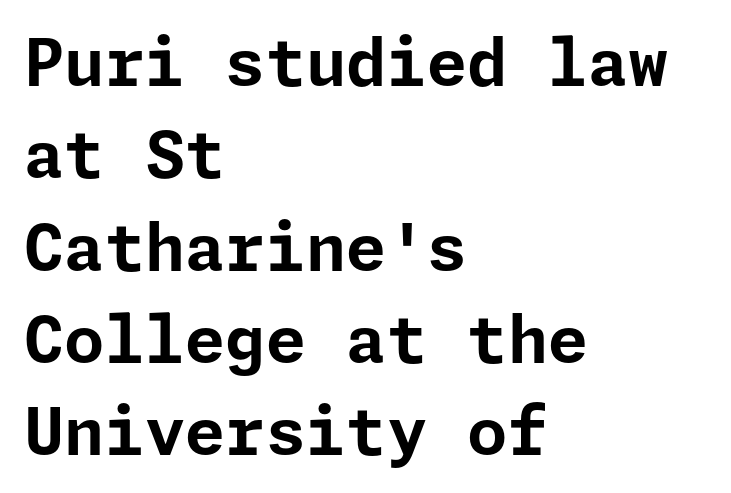
Glyph-to-glyph distance matches everyday printed text. The text was rendered using a sans face with plain stroke endings. Horizontal bands of white between lines are of average thickness. It's the straight-up-and-down kind of type. Honestly, there is no underline to notice here at all.
